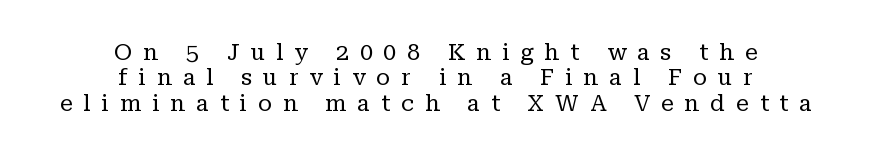
Lines of text with bare space underneath. Characters follow at a spacing far wider than the type designer built in. The block of text is dense from top to bottom, with scant space between rows. Visually the block forms a symmetrical silhouette, jagged on both flanks. Style check: upright.
